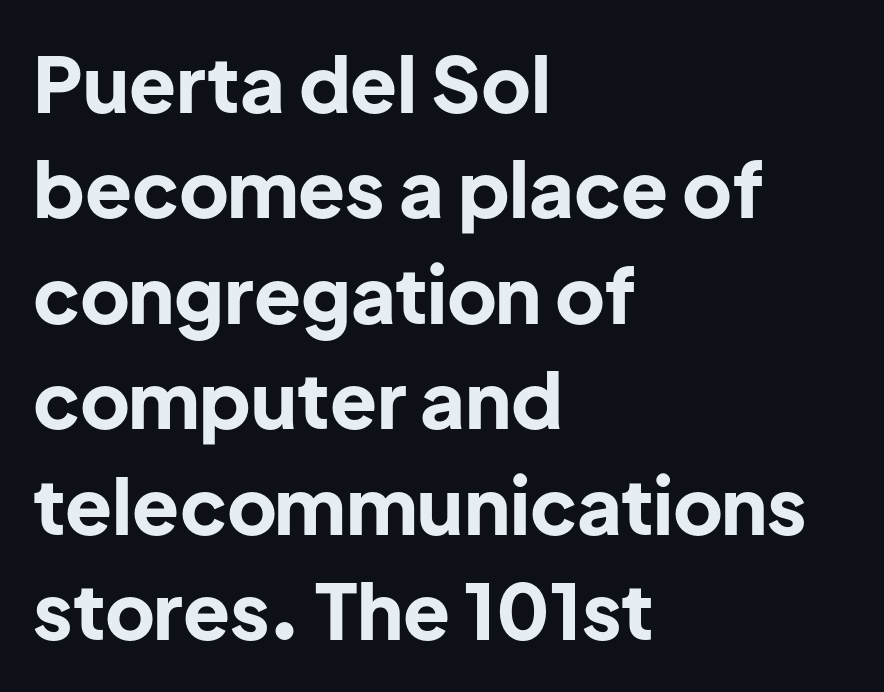
Q: Is the text bold? A: Yes.
Q: Is the text italic (slanted)? A: No, it is upright.
Q: Is the typeface a serif or a sans-serif typeface? A: Sans-serif.
Q: Is the text underlined? A: No.
Q: How is the paragraph aligned? A: Left-aligned.
Q: Is the spacing between letters normal or unusually wide? A: Normal.
Q: Is the spacing between lines tight, normal or loose? A: Normal.
Q: Width (condensed, normal, or wide)? A: Normal.
Q: Stroke contrast? A: Low.
Q: x-height? A: Medium.
Q: Monospaced? A: No.
